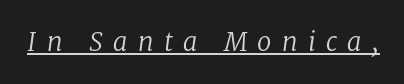
The image shows 26 px text type, italic (leaning right); set unusually wide letter spacing (+0.39 em), underlined.
